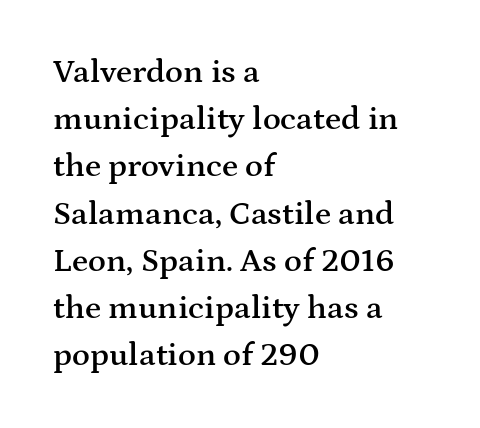
{"serif": "yes", "italic": "no", "bold": "semi", "weight": "semibold", "width": "wide", "stroke_contrast": "medium", "x_height": "medium", "monospaced": "no", "underline": "no", "align": "left", "line_spacing": "normal", "line_spacing_ratio": 1.43, "letter_spacing": "normal", "letter_spacing_em": 0.0, "glyph_px": 33}
